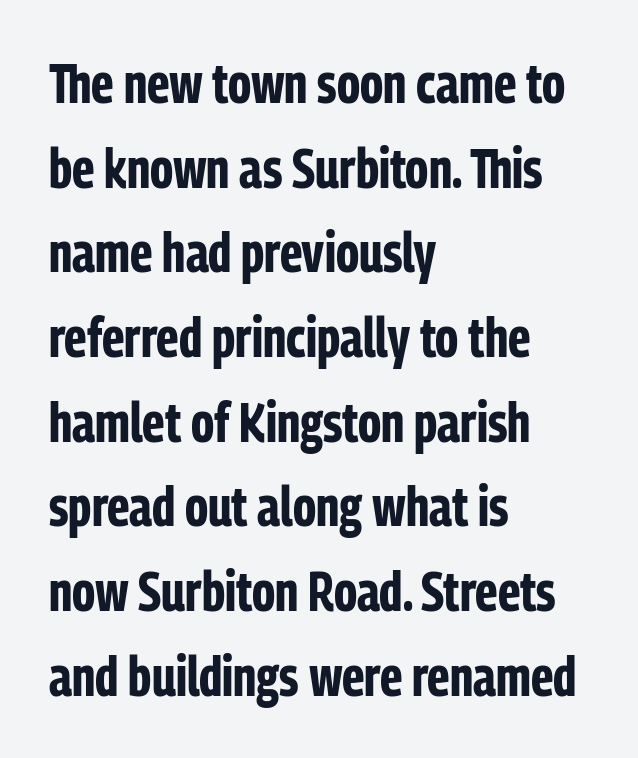
The image shows 55 px bold, condensed sans-serif type, upright; set left-aligned, normal line spacing (1.54x), normal letter spacing, not underlined; low stroke contrast and a medium x-height.
